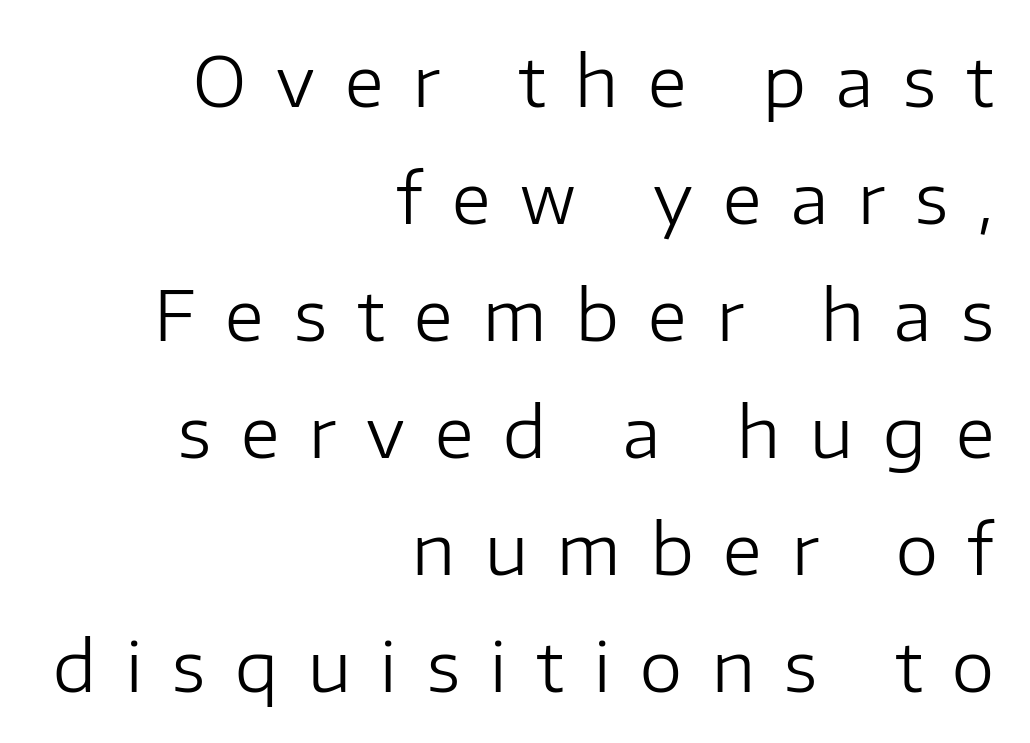
Every stem runs plumb, perpendicular to the baseline. Characters follow at a spacing far wider than the type designer built in. In terms of letterform style, serifs are entirely absent. A quiet, ordinary-to-light weight characterises the typeface.
